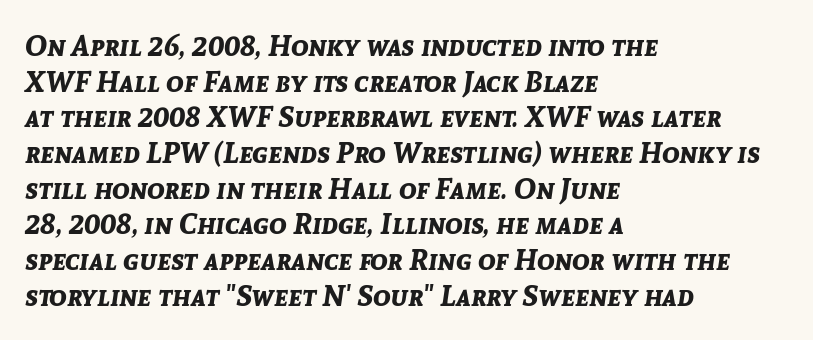
Spacing verdict: proportional, widths tailored to each character. Is the letter spacing exaggerated? No — it looks like the ordinary default. Descenders are the only things crossing below the line. Italic: yes, the glyphs are oblique. The lines in this sample share a left origin and differ only in where they stop. Emphasis by weight is at full strength: bold.
